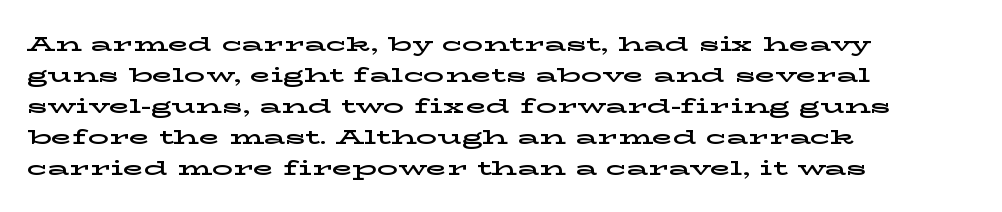
{"italic": "no", "underline": "no", "align": "left", "line_spacing": "normal", "line_spacing_ratio": 1.48, "letter_spacing": "normal", "letter_spacing_em": 0.0, "glyph_px": 21}
